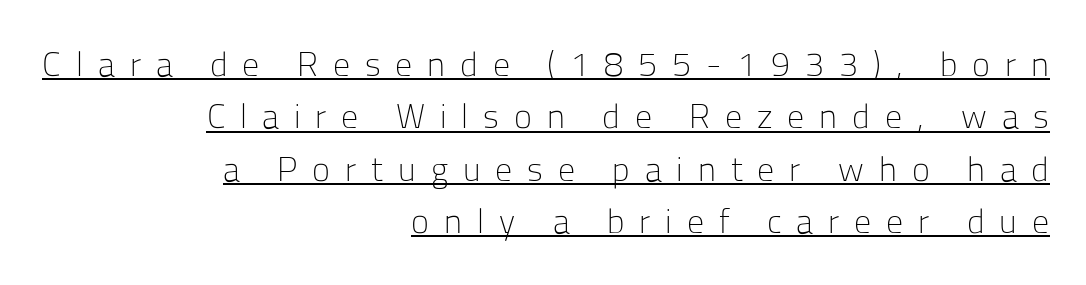
The image shows 34 px light sans-serif type, upright; set right-aligned, normal line spacing (1.54x), unusually wide letter spacing (+0.44 em), underlined; low stroke contrast and a medium x-height.
